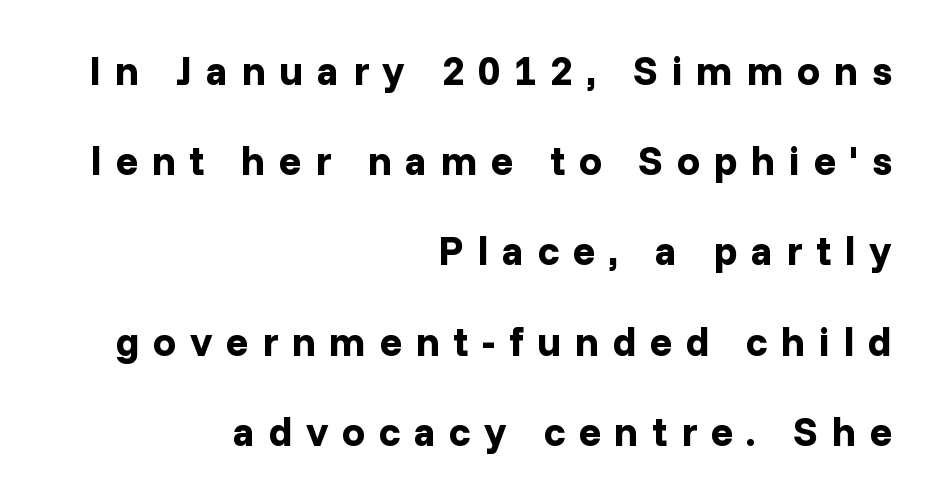
{"serif": "no", "italic": "no", "bold": "yes", "weight": "bold", "width": "normal", "stroke_contrast": "low", "x_height": "medium", "monospaced": "no", "underline": "no", "align": "right", "line_spacing": "loose", "line_spacing_ratio": 2.2, "letter_spacing": "wide", "letter_spacing_em": 0.33, "glyph_px": 41}
